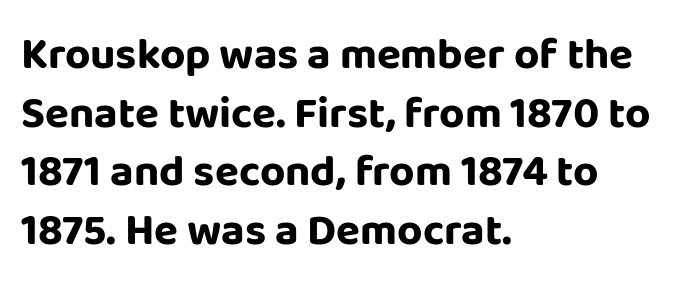
Q: Is the text bold? A: Yes.
Q: Is the text italic (slanted)? A: No, it is upright.
Q: Is the typeface a serif or a sans-serif typeface? A: Sans-serif.
Q: Is the text underlined? A: No.
Q: How is the paragraph aligned? A: Left-aligned.
Q: Is the spacing between letters normal or unusually wide? A: Normal.
Q: Is the spacing between lines tight, normal or loose? A: Normal.
Q: Width (condensed, normal, or wide)? A: Normal.
Q: Stroke contrast? A: Low.
Q: x-height? A: Large.
Q: Monospaced? A: No.
